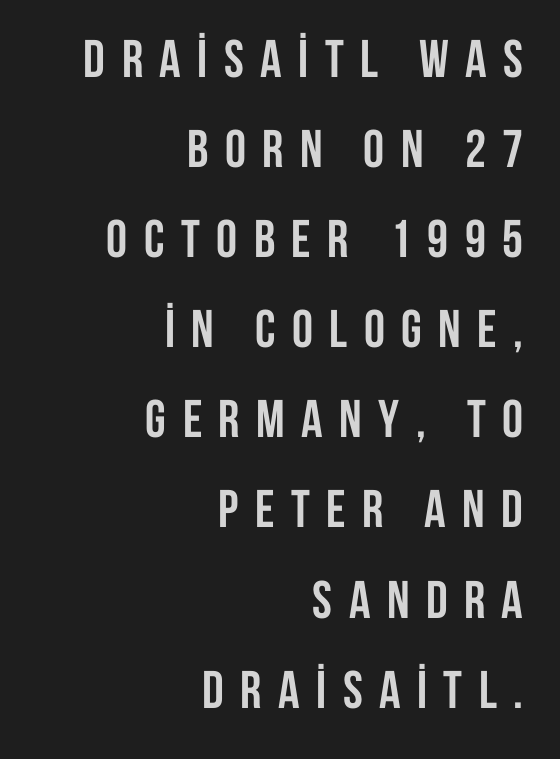
{"serif": "no", "italic": "no", "bold": "yes", "weight": "semibold", "width": "condensed", "stroke_contrast": "low", "x_height": "large", "monospaced": "no", "underline": "no", "align": "right", "line_spacing": "normal", "line_spacing_ratio": 1.7, "letter_spacing": "wide", "letter_spacing_em": 0.31, "glyph_px": 53}
